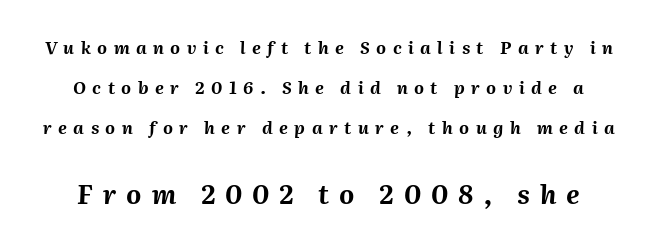
The image shows 26 px bold type, italic (leaning right); set loose line spacing (2.34x), unusually wide letter spacing (+0.38 em), not underlined; the second (bottom) block is 1.53x larger.
